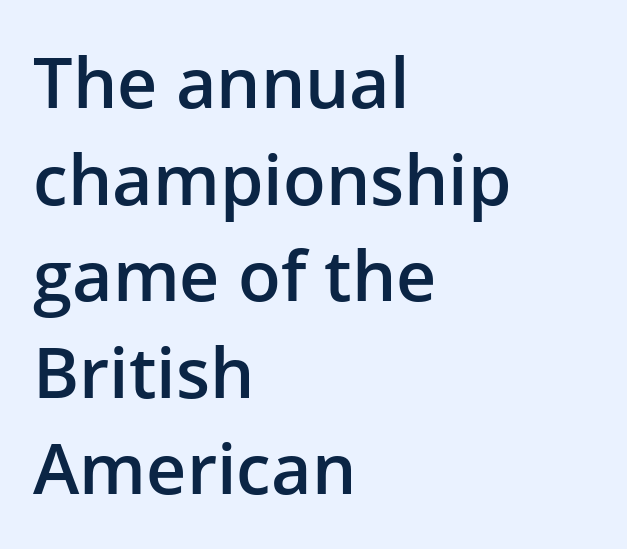
The vertical gap from one line to the next is medium. The type sits square on the baseline with zero lean. Weight: semibold (demi). Quick note: underline off.
